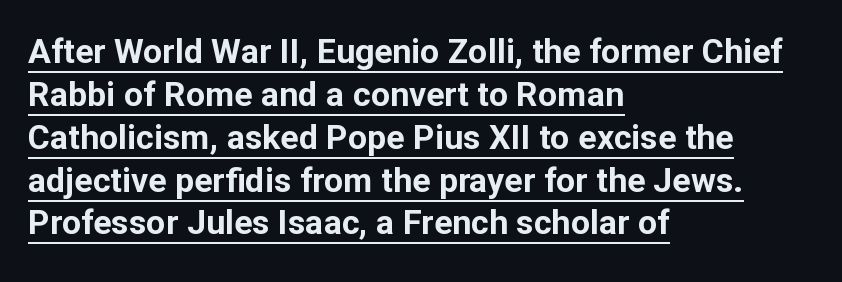
On the weight axis this lands at bold, roughly 700. Horizontally, the lines are justified to the leading edge only. What's the leading like? Ordinary, nothing unusual. This sample has the flowing, uneven cadence of proportional lettering.
